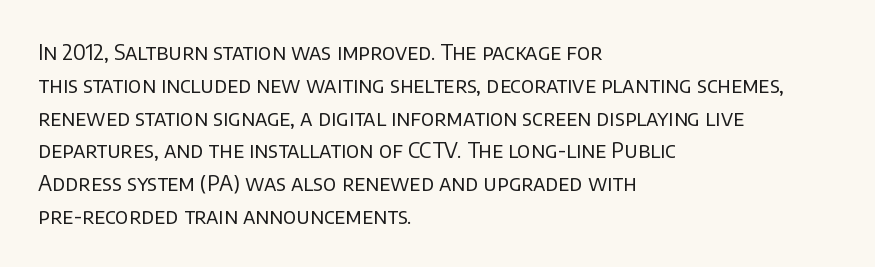
{"italic": "no", "bold": "no", "underline": "no", "align": "left", "line_spacing": "normal", "line_spacing_ratio": 1.56, "letter_spacing": "normal", "letter_spacing_em": 0.0, "glyph_px": 21}
